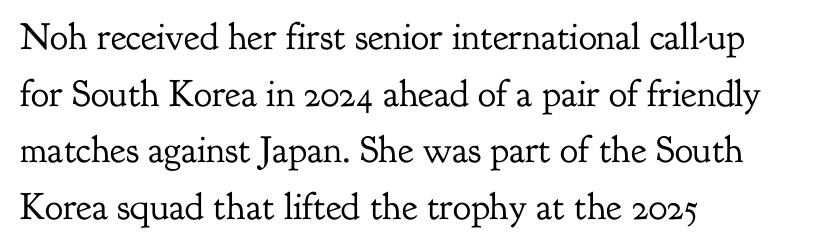
The image shows 38 px regular-weight serif type, upright; set left-aligned, normal line spacing (1.49x), normal letter spacing, not underlined; low stroke contrast and a small x-height.
